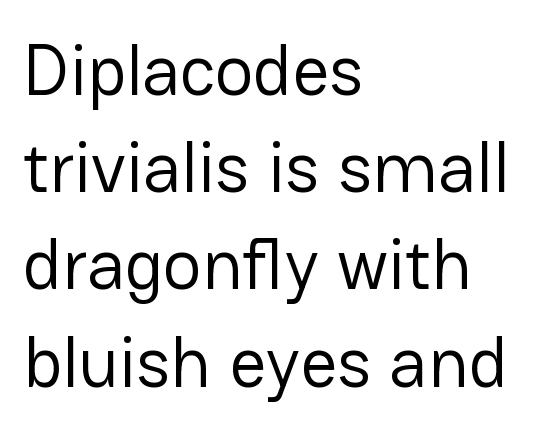
The image shows 72 px regular-weight sans-serif type, upright; set left-aligned, normal line spacing (1.35x), normal letter spacing, not underlined; low stroke contrast and a medium x-height.
